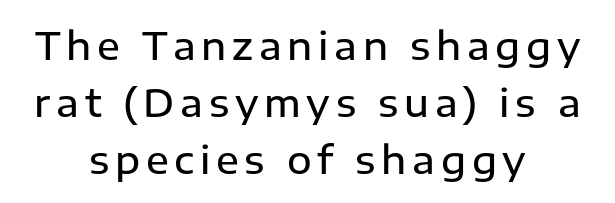
You could not count columns in this text — the font is proportionally spaced. Normally led — the rows are evenly, conventionally spaced. Nobody drew a line under any word here. The rendering positions every line midway between the sides. A somewhat darkened texture: the type is semibold rather than bold.
